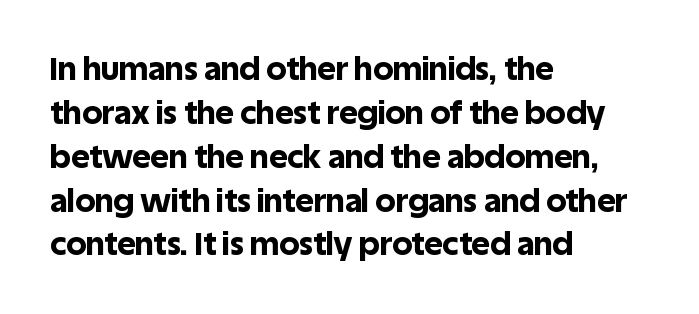
{"serif": "no", "italic": "no", "bold": "yes", "weight": "bold", "width": "normal", "x_height": "large", "monospaced": "no", "underline": "no", "align": "left", "line_spacing": "normal", "line_spacing_ratio": 1.37, "letter_spacing": "normal", "letter_spacing_em": 0.0, "glyph_px": 32}
